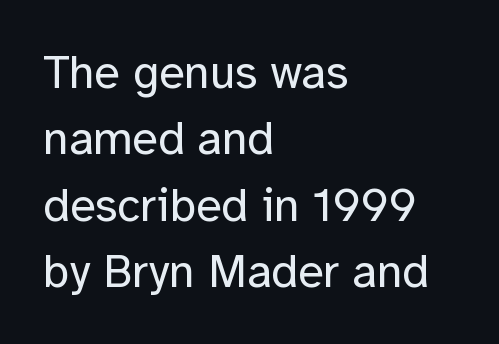
The image shows 47 px regular-weight sans-serif type, upright; set left-aligned, normal line spacing (1.41x), normal letter spacing, not underlined; low stroke contrast and a medium x-height.
